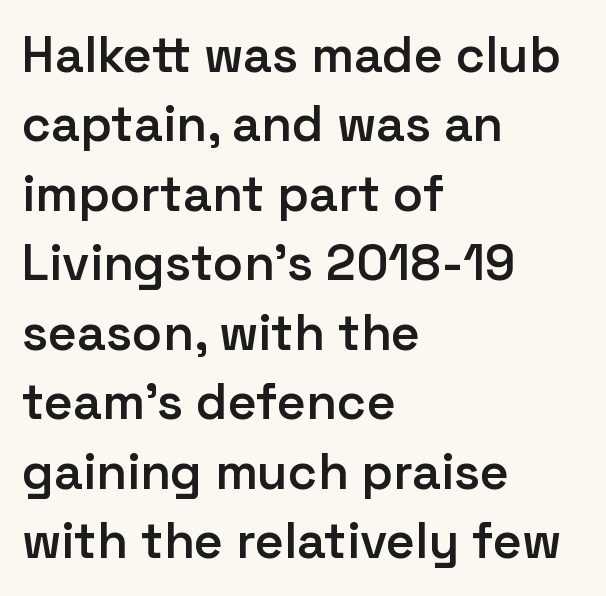
Interline gaps are of average width in this sample. Casual observation: everything's shoved over to the left. The words here are not underlined. Students, this is semibold: more ink than regular, less than bold. Regarding serifs, this sample does without them.
